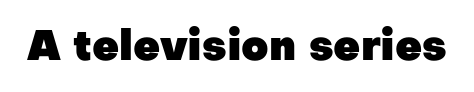
Q: Is the text bold? A: Yes.
Q: Is the text italic (slanted)? A: No, it is upright.
Q: Is the typeface a serif or a sans-serif typeface? A: Sans-serif.
Q: Is the text underlined? A: No.
Q: Is the spacing between letters normal or unusually wide? A: Normal.
Q: Width (condensed, normal, or wide)? A: Normal.
Q: Stroke contrast? A: Low.
Q: x-height? A: Medium.
Q: Monospaced? A: No.
